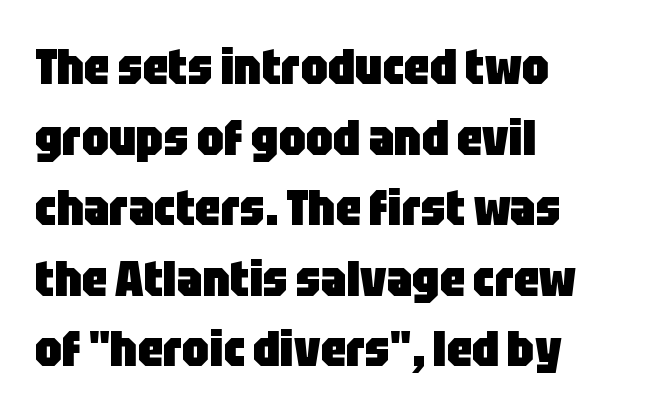
The image shows 49 px heavy, condensed sans-serif type, upright; set left-aligned, normal line spacing (1.44x), normal letter spacing, not underlined; low stroke contrast and a large x-height.
